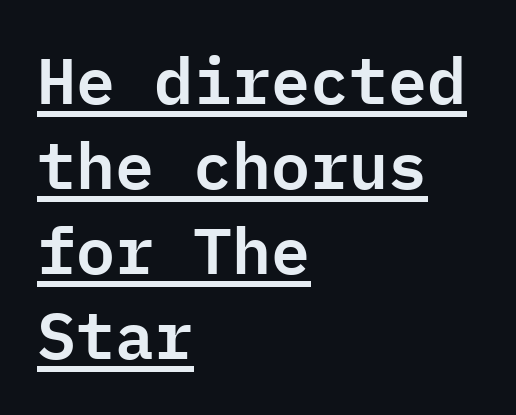
{"serif": "no", "italic": "no", "width": "normal", "stroke_contrast": "low", "x_height": "medium", "monospaced": "yes", "underline": "yes", "align": "left", "line_spacing": "normal", "line_spacing_ratio": 1.31, "letter_spacing": "normal", "letter_spacing_em": 0.0, "glyph_px": 65}
